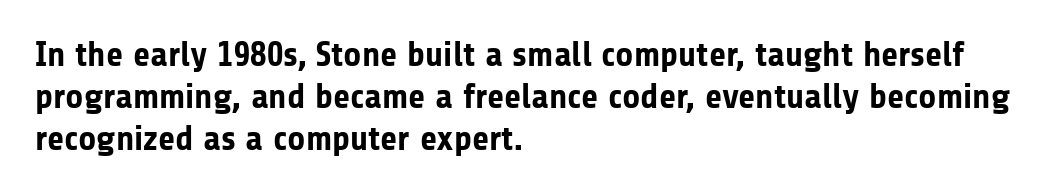
The image shows 35 px bold sans-serif type, upright; set left-aligned, line spacing 1.2x, normal letter spacing, not underlined; low stroke contrast and a medium x-height.
